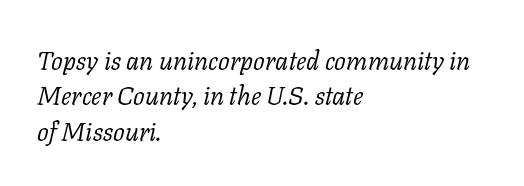
Q: Is the text bold? A: No.
Q: Is the text italic (slanted)? A: Yes, it leans right by about 11 degrees.
Q: Is the text underlined? A: No.
Q: How is the paragraph aligned? A: Left-aligned.
Q: Is the spacing between letters normal or unusually wide? A: Normal.
Q: Is the spacing between lines tight, normal or loose? A: Normal.
